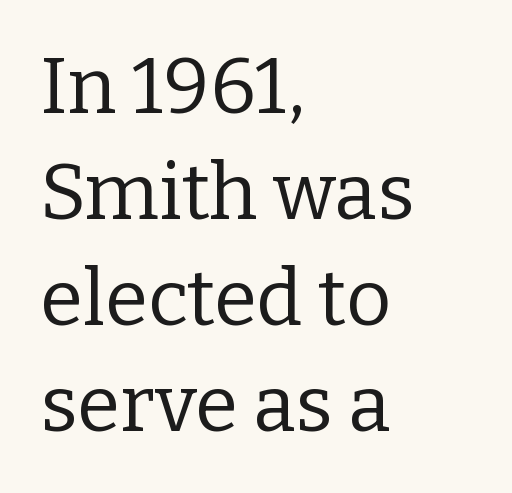
The image shows 78 px regular-weight serif type, upright; set left-aligned, normal line spacing (1.36x), normal letter spacing, not underlined; low stroke contrast and a medium x-height.
